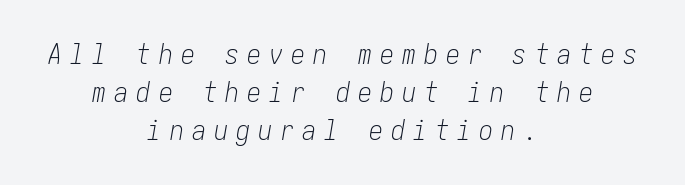
Does extra space separate the letters? Yes, quite a lot of it. If you folded the block vertically in half, each line would mirror itself in length. Type without underlining. Regular leading. This is not heavy type; no bold has been used.
